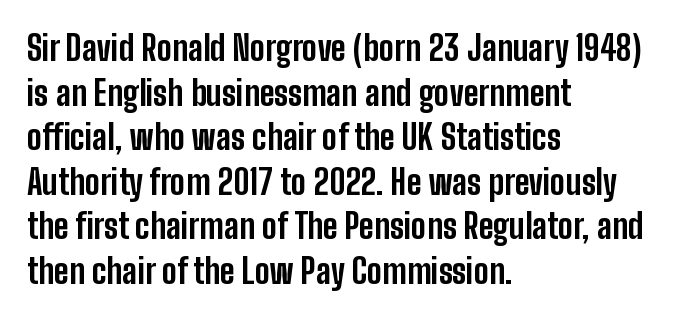
Vertical spacing — default. Spacing verdict: proportional, widths tailored to each character. Any mark beneath the type? The region is blank. What weight is shown? A full bold with thick strokes. Unlike italic type, these characters show no tilt at all.
